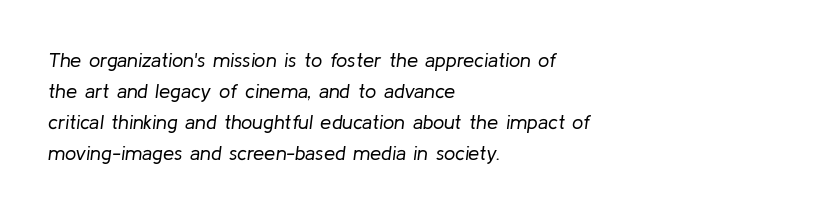
Leftover space on each line is placed entirely after the last word. Tracking here is standard; glyphs follow each other at the usual distance. Heaviness? Minimal to ordinary, like unemphasized prose. Check the space under the baseline: it is left empty.
